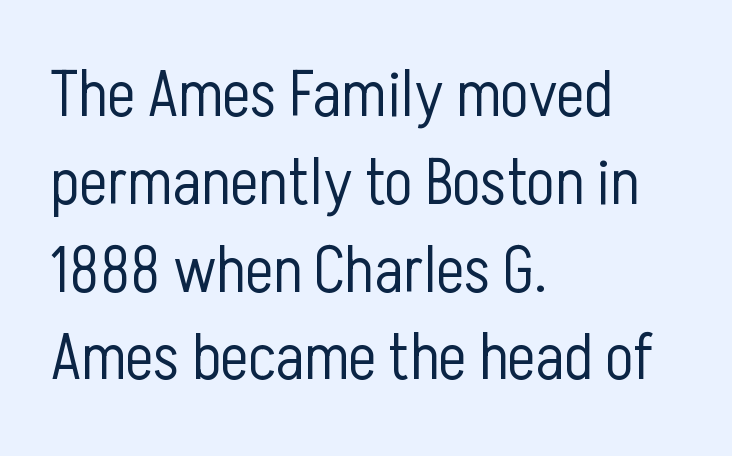
Weight class: somewhere from thin through regular. The paragraph shown leans on its left margin. Whoever set this chose a conventional vertical rhythm. Character widths vary here, with narrow letters taking less room than wide ones. These lines were composed using upright roman letters. Has an underline been added? It has not.
